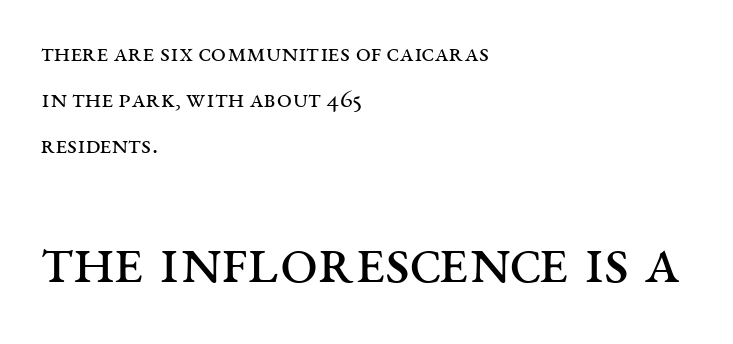
{"serif": "yes", "italic": "no", "bold": "no", "weight": "regular", "width": "wide", "stroke_contrast": "medium", "x_height": "large", "monospaced": "no", "underline": "no", "align": "left", "line_spacing": "normal", "line_spacing_ratio": 1.7, "letter_spacing": "normal", "letter_spacing_em": 0.0, "larger_block": "second", "size_ratio": 2.52, "glyph_px": 68}
